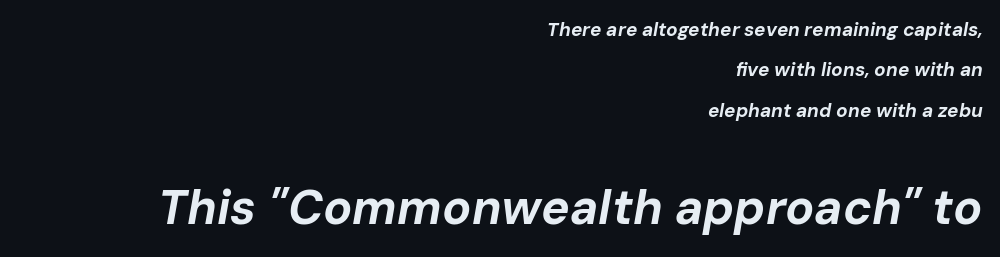
{"italic": "yes", "lean": "right", "slant_degrees": 10, "bold": "yes", "weight": "bold", "width": "normal", "stroke_contrast": "low", "x_height": "medium", "monospaced": "no", "underline": "no", "align": "right", "line_spacing": "loose", "line_spacing_ratio": 2.12, "letter_spacing": "normal", "letter_spacing_em": 0.0, "larger_block": "second", "size_ratio": 2.53, "glyph_px": 48}
